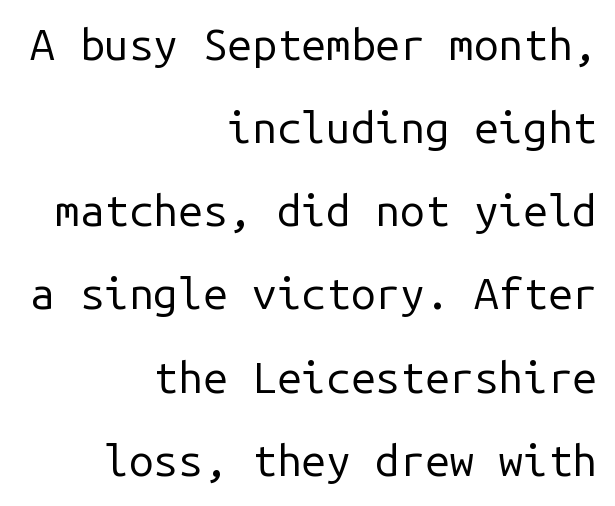
The image shows 44 px regular-weight sans-serif type, upright, monospaced; set right-aligned, line spacing 1.89x, normal letter spacing, not underlined; low stroke contrast and a medium x-height.
